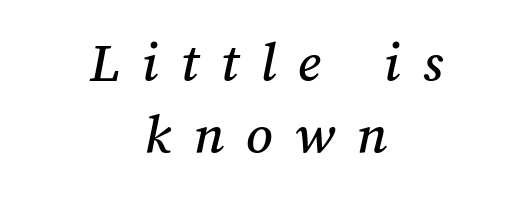
The lines in this sample share a center point and differ in where they start and stop. There is plenty of visible air inserted between adjacent glyphs. This sample keeps an unexceptional amount of space between lines. Underline: absent. Is this a fixed-width face? No — the glyphs have proportional, varying widths.
